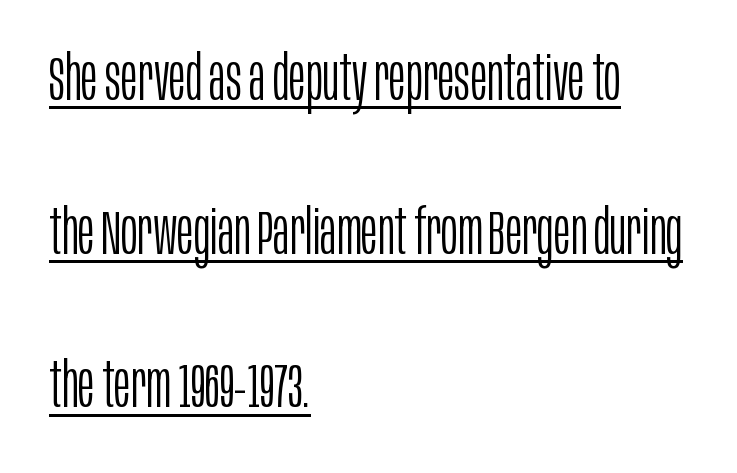
{"serif": "no", "italic": "no", "bold": "no", "weight": "light", "width": "condensed", "stroke_contrast": "low", "x_height": "large", "monospaced": "no", "underline": "yes", "align": "left", "line_spacing": "loose", "line_spacing_ratio": 2.44, "letter_spacing": "normal", "letter_spacing_em": 0.0, "glyph_px": 63}
